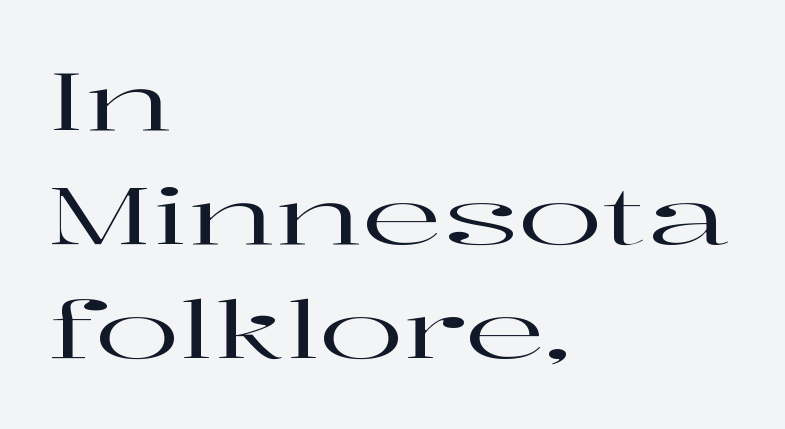
The image shows 79 px wide serif type, upright; set left-aligned, normal line spacing (1.44x), normal letter spacing, not underlined; high stroke contrast and a medium x-height.
